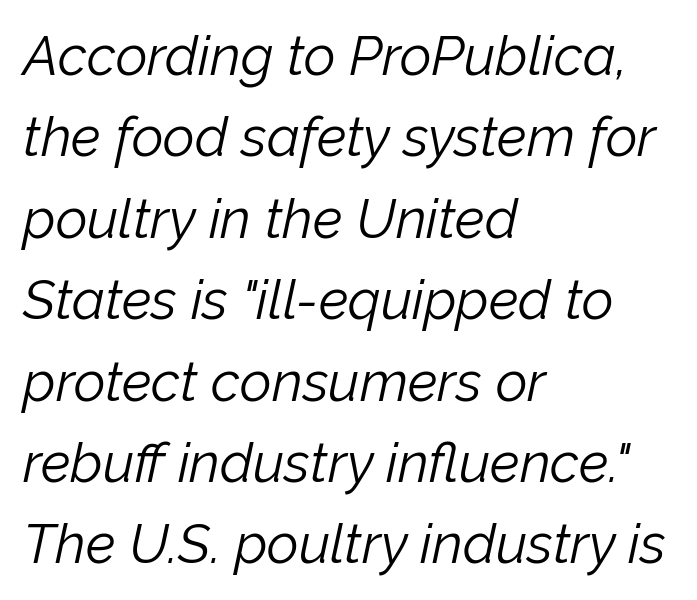
{"italic": "yes", "lean": "right", "slant_degrees": 12, "bold": "no", "weight": "light", "width": "normal", "stroke_contrast": "low", "x_height": "medium", "monospaced": "no", "underline": "no", "align": "left", "line_spacing": "normal", "line_spacing_ratio": 1.48, "letter_spacing": "normal", "letter_spacing_em": 0.0, "glyph_px": 55}
